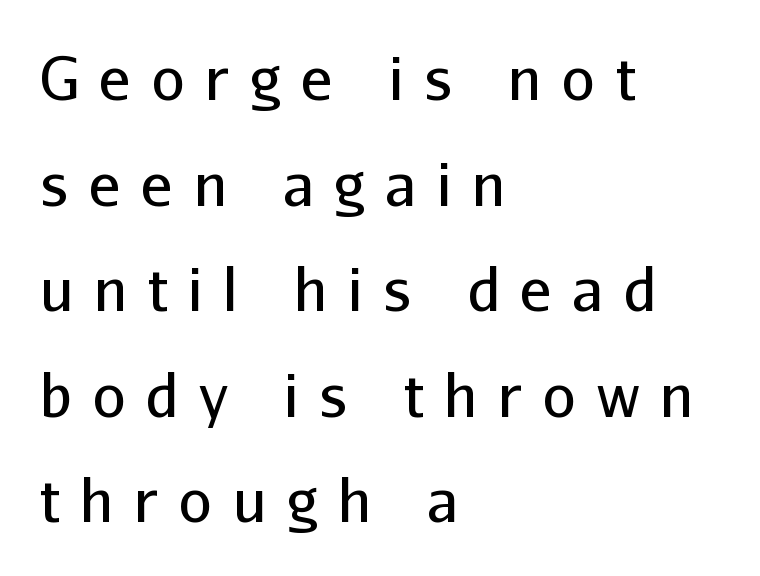
Weight: not bold — regular or lighter. The passage is arranged the way most books set body copy — flush left. A typesetter would call this proportional, since set widths differ per character. The gap between lines stays unmarked. Check where the strokes stop: nothing finishes them off — pure sans.
